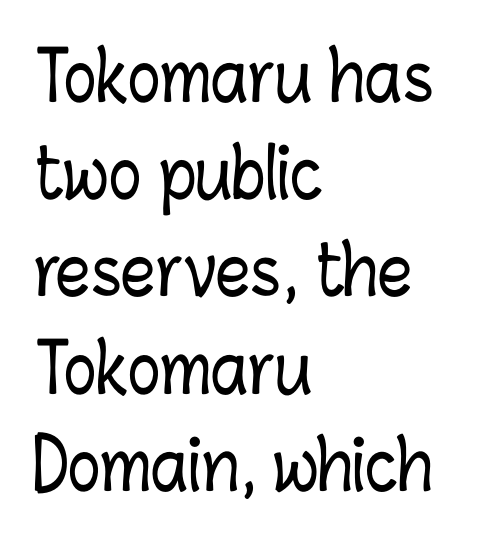
The image shows 68 px condensed type, upright; set left-aligned, normal line spacing (1.43x), normal letter spacing, not underlined; low stroke contrast and a medium x-height.
